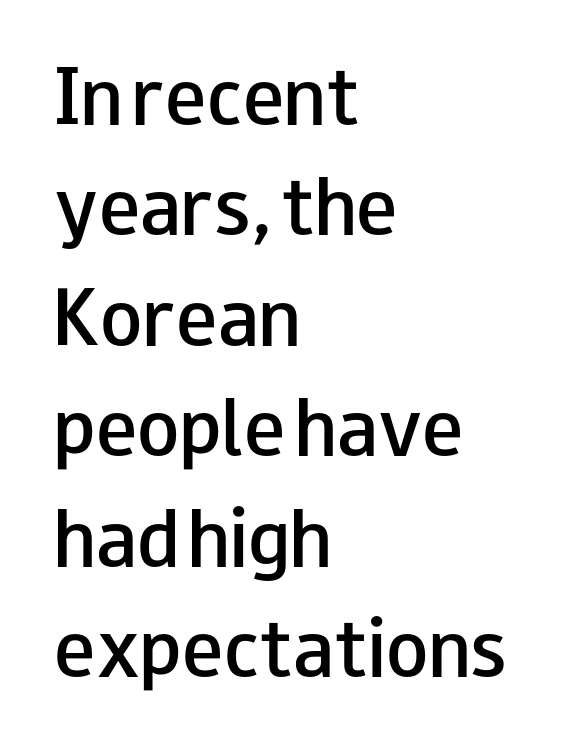
{"serif": "no", "italic": "no", "bold": "semi", "weight": "semibold", "width": "wide", "stroke_contrast": "low", "x_height": "small", "monospaced": "no", "underline": "no", "align": "left", "line_spacing": "normal", "line_spacing_ratio": 1.6, "letter_spacing": "normal", "letter_spacing_em": 0.0, "glyph_px": 69}
